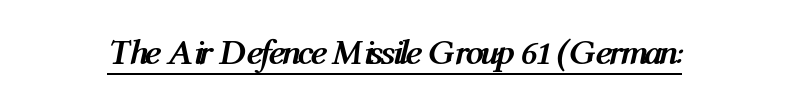
{"italic": "yes", "lean": "right", "slant_degrees": 12, "bold": "yes", "weight": "semibold", "width": "condensed", "stroke_contrast": "medium", "x_height": "medium", "monospaced": "no", "underline": "yes", "letter_spacing": "normal", "letter_spacing_em": 0.0, "glyph_px": 36}
